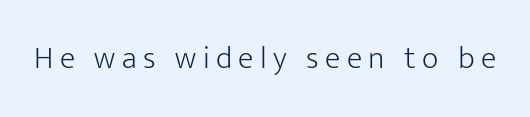
{"serif": "no", "italic": "no", "bold": "no", "weight": "light", "width": "normal", "stroke_contrast": "low", "x_height": "medium", "monospaced": "no", "underline": "no", "letter_spacing": "wide", "letter_spacing_em": 0.2, "glyph_px": 32}
